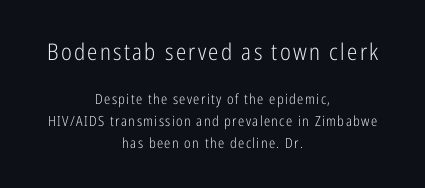
{"italic": "no", "bold": "no", "underline": "no", "align": "center", "line_spacing": "normal", "line_spacing_ratio": 1.56, "larger_block": "first", "size_ratio": 1.64, "glyph_px": 23}
